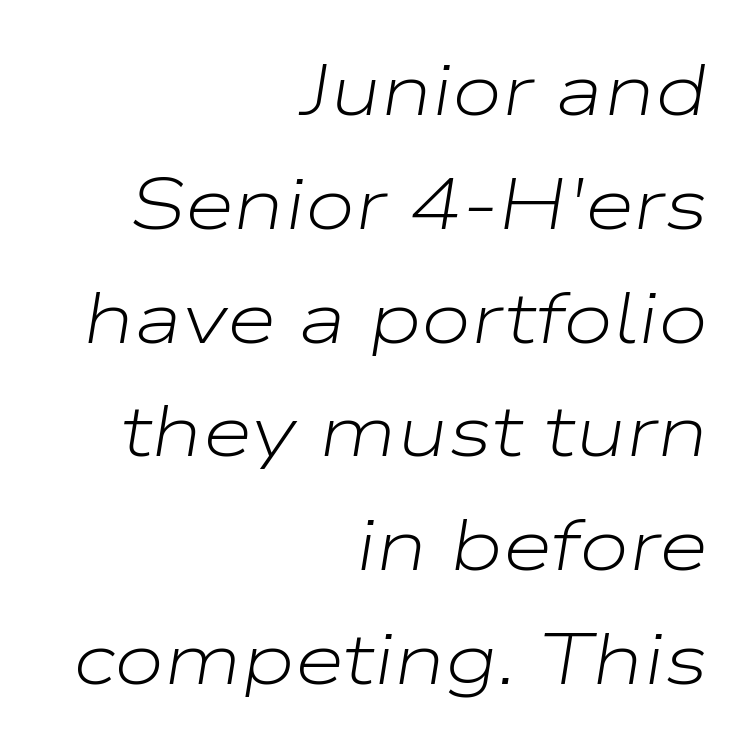
Words appear dense and cohesive because spacing is normal. The strip under each line holds only bare page. You can tell it's italic because the verticals aren't actually vertical. This block has exactly the height ordinary leading produces. Proportional: the letters do not fall into vertical columns. The paragraph shown leans on its right margin.
